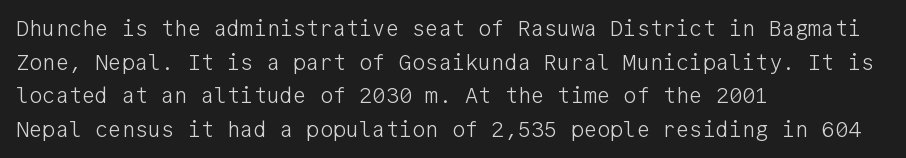
Q: Is the text bold? A: No.
Q: Is the text italic (slanted)? A: No, it is upright.
Q: Is the text underlined? A: No.
Q: How is the paragraph aligned? A: Left-aligned.
Q: Is the spacing between letters normal or unusually wide? A: Normal.
Q: Is the spacing between lines tight, normal or loose? A: Normal.
